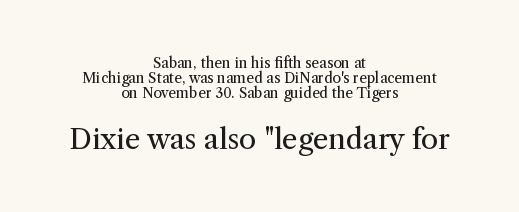
The image shows 28 px regular-weight serif type, upright; set centered, tight line spacing (1.07x), normal letter spacing, not underlined; the second (bottom) block is 2.0x larger; medium stroke contrast and a medium x-height.
